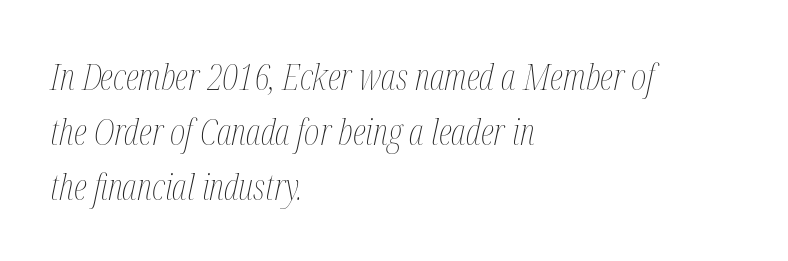
{"italic": "yes", "lean": "right", "slant_degrees": 12, "bold": "no", "weight": "thin", "width": "condensed", "stroke_contrast": "medium", "x_height": "medium", "monospaced": "no", "underline": "no", "align": "left", "line_spacing": "normal", "line_spacing_ratio": 1.48, "letter_spacing": "normal", "letter_spacing_em": 0.0, "glyph_px": 37}
